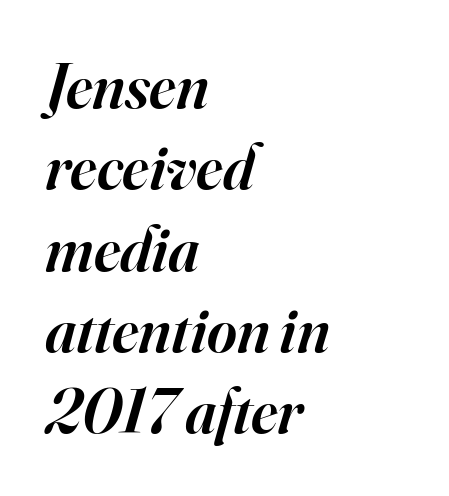
Q: Is the text bold? A: Semi-bold.
Q: Is the text italic (slanted)? A: Yes, it leans right by about 16 degrees.
Q: Is the typeface a serif or a sans-serif typeface? A: Serif.
Q: Is the text underlined? A: No.
Q: How is the paragraph aligned? A: Left-aligned.
Q: Is the spacing between letters normal or unusually wide? A: Normal.
Q: Is the spacing between lines tight, normal or loose? A: Normal.
Q: Width (condensed, normal, or wide)? A: Normal.
Q: Stroke contrast? A: High.
Q: x-height? A: Small.
Q: Monospaced? A: No.
